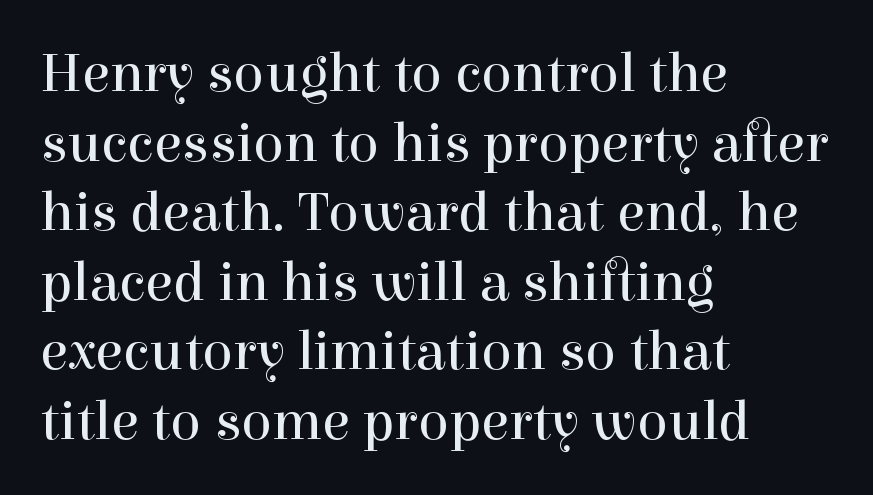
The image shows 57 px regular-weight serif type, upright; set left-aligned, line spacing 1.22x, normal letter spacing, not underlined; a medium x-height.
